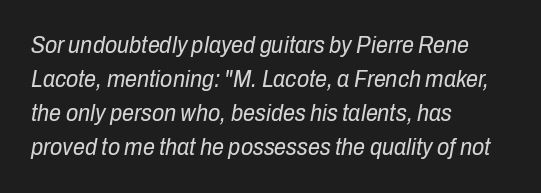
Typeset ragged right — the left edge is the straight one. Underline: absent. Looking at the ascenders, they clearly lean. The lines sit at an ordinary, default distance from one another. Is the letter spacing exaggerated? No — it looks like the ordinary default. Stem width sits at or under what a default text font uses.
